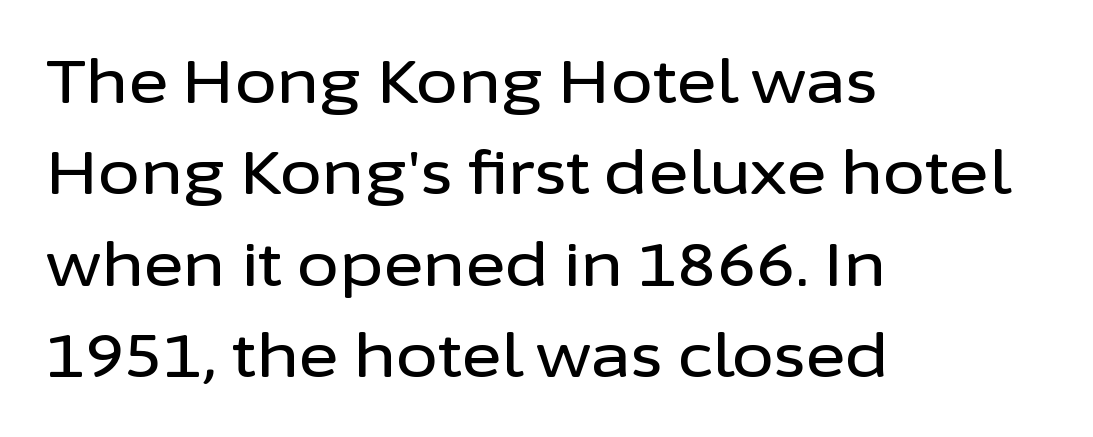
Q: Is the text italic (slanted)? A: No, it is upright.
Q: Is the typeface a serif or a sans-serif typeface? A: Sans-serif.
Q: Is the text underlined? A: No.
Q: How is the paragraph aligned? A: Left-aligned.
Q: Is the spacing between letters normal or unusually wide? A: Normal.
Q: Is the spacing between lines tight, normal or loose? A: Normal.
Q: Width (condensed, normal, or wide)? A: Normal.
Q: Stroke contrast? A: Low.
Q: x-height? A: Medium.
Q: Monospaced? A: No.
